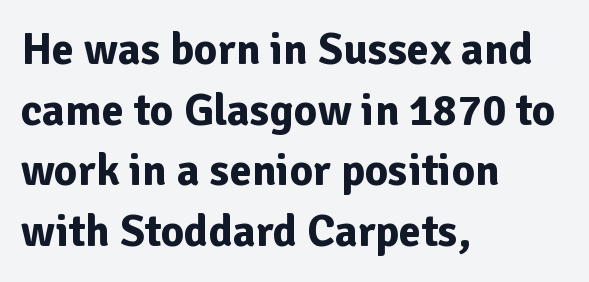
The image shows 45 px bold sans-serif type, upright; set left-aligned, normal line spacing (1.35x), normal letter spacing, not underlined; low stroke contrast and a medium x-height.
